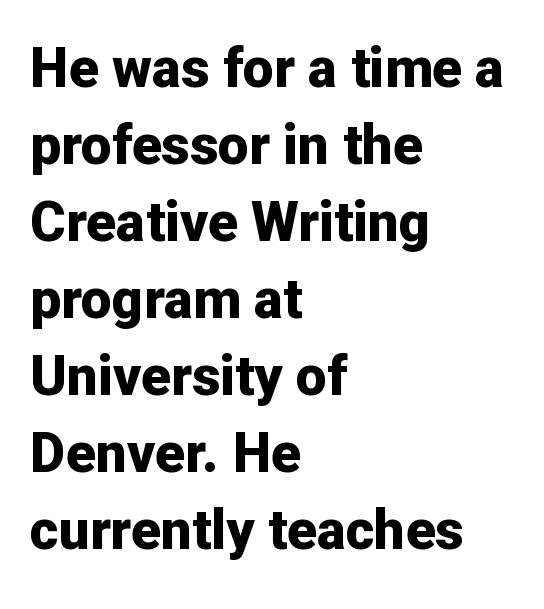
Each new line begins a customary step beneath the previous one. The sample has been set heavy, in full bold. A roman cut, with each character standing at attention. What kind of face is this? One without serifs — a sans.
